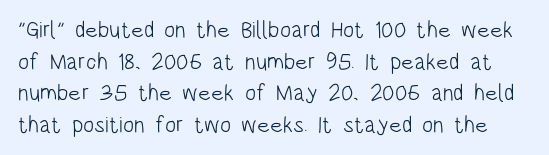
{"italic": "no", "bold": "no", "underline": "no", "line_spacing": "normal", "line_spacing_ratio": 1.37, "letter_spacing": "normal", "letter_spacing_em": 0.0, "glyph_px": 23}
